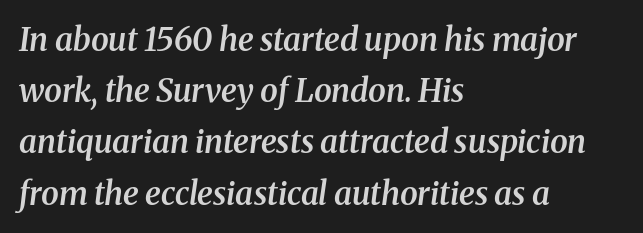
The image shows 32 px semibold serif type, italic (leaning right); set left-aligned, normal line spacing (1.6x), normal letter spacing, not underlined; medium stroke contrast and a medium x-height.
